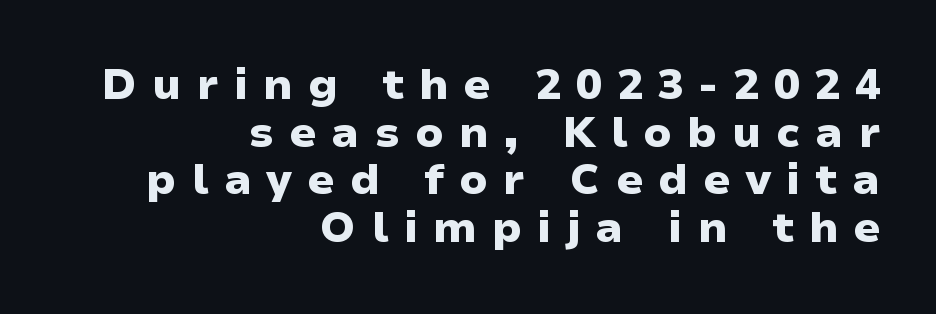
The lines in this sample share a right terminus and differ only in where they begin. The passage shown is typed in a proportional face where columns would drift. I'd call this a sans setting — the letters go barefoot. In terms of posture, this sample is upright. What's the leading like? Squeezed, with rows nearly overlapping.
